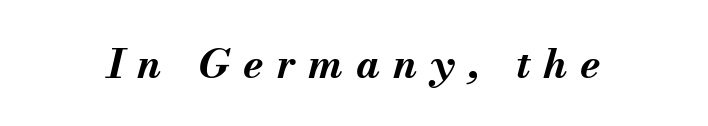
{"italic": "yes", "lean": "right", "slant_degrees": 13, "bold": "yes", "weight": "bold", "width": "normal", "stroke_contrast": "medium", "x_height": "small", "monospaced": "no", "underline": "no", "letter_spacing": "wide", "letter_spacing_em": 0.32, "glyph_px": 41}
